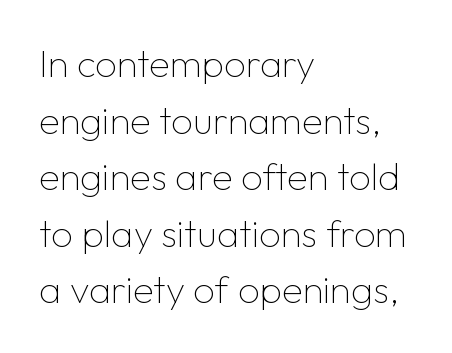
Q: Is the text bold? A: No.
Q: Is the text italic (slanted)? A: No, it is upright.
Q: Is the typeface a serif or a sans-serif typeface? A: Sans-serif.
Q: Is the text underlined? A: No.
Q: How is the paragraph aligned? A: Left-aligned.
Q: Is the spacing between letters normal or unusually wide? A: Normal.
Q: Is the spacing between lines tight, normal or loose? A: Normal.
Q: Width (condensed, normal, or wide)? A: Normal.
Q: Stroke contrast? A: Low.
Q: x-height? A: Medium.
Q: Monospaced? A: No.
